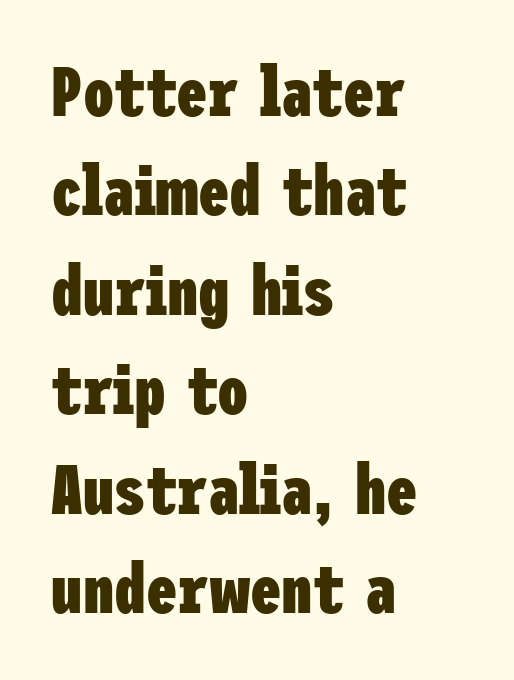
{"serif": "no", "italic": "no", "bold": "yes", "weight": "heavy", "width": "condensed", "stroke_contrast": "low", "x_height": "medium", "underline": "no", "align": "left", "line_spacing": "normal", "line_spacing_ratio": 1.42, "letter_spacing": "normal", "letter_spacing_em": 0.0, "glyph_px": 70}
